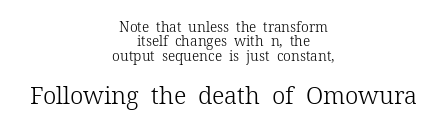
The image shows 24 px text type, upright; set centered, tight line spacing (1.03x), normal letter spacing, not underlined; the second (bottom) block is 1.71x larger.
